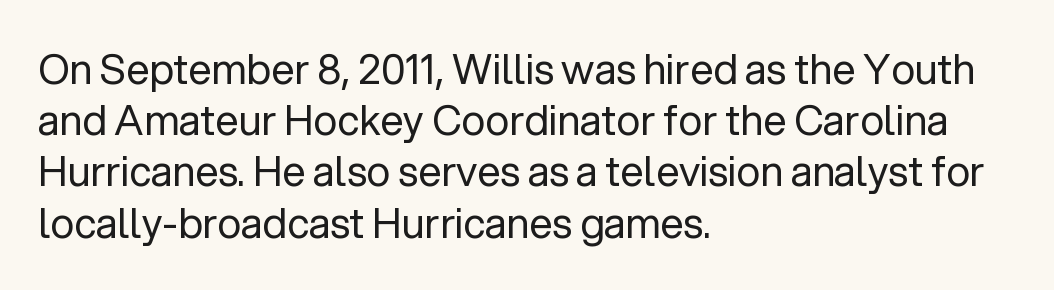
The image shows 41 px regular-weight sans-serif type, upright; set left-aligned, normal line spacing (1.25x), normal letter spacing, not underlined; low stroke contrast and a medium x-height.
